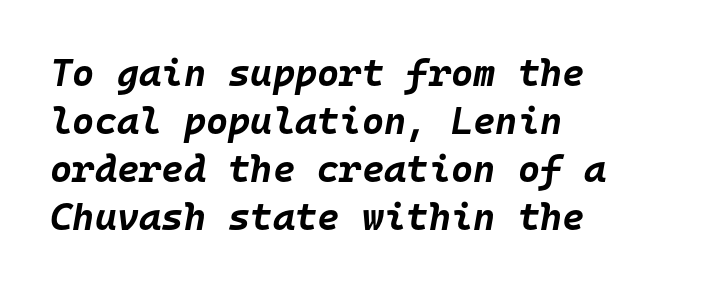
Q: Is the text bold? A: Yes.
Q: Is the text italic (slanted)? A: Yes, it leans right by about 10 degrees.
Q: Is the text underlined? A: No.
Q: How is the paragraph aligned? A: Left-aligned.
Q: Is the spacing between letters normal or unusually wide? A: Normal.
Q: Is the spacing between lines tight, normal or loose? A: Normal.
Q: Width (condensed, normal, or wide)? A: Normal.
Q: Stroke contrast? A: Low.
Q: x-height? A: Large.
Q: Monospaced? A: Yes.
